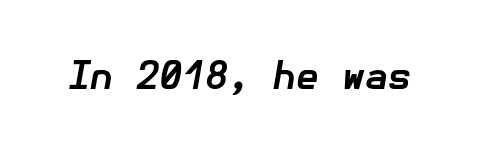
The image shows 37 px bold type, italic (leaning right); set normal letter spacing, not underlined; low stroke contrast and a medium x-height.
